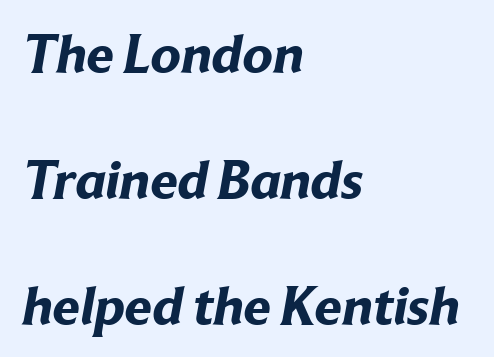
{"serif": "no", "bold": "yes", "weight": "bold", "width": "normal", "stroke_contrast": "low", "x_height": "medium", "monospaced": "no", "underline": "no", "align": "left", "line_spacing": "loose", "line_spacing_ratio": 2.29, "letter_spacing": "normal", "letter_spacing_em": 0.0, "glyph_px": 55}
